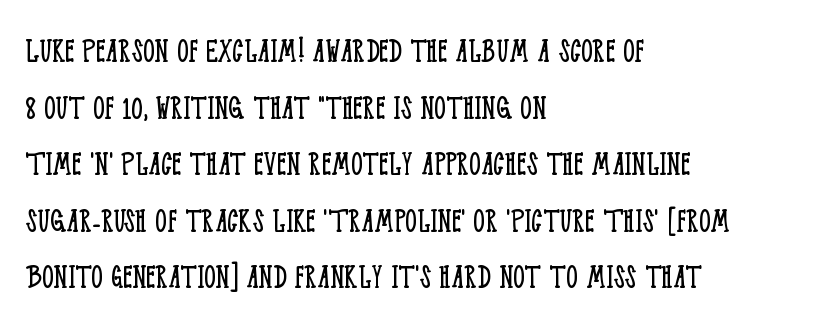
The image shows 37 px light, condensed serif type, upright; set left-aligned, normal line spacing (1.53x), normal letter spacing, not underlined; low stroke contrast and a large x-height.
